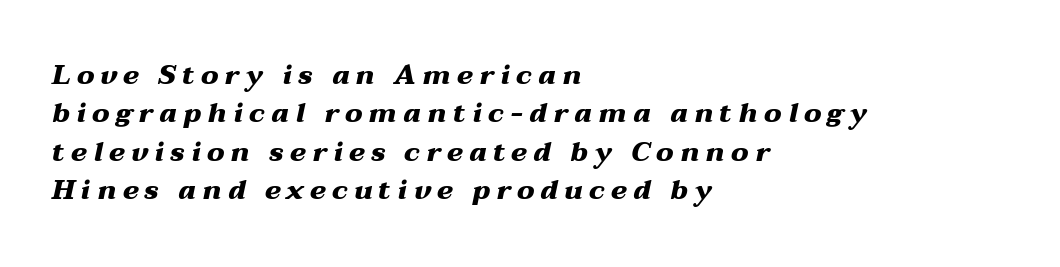
Honestly, the row spacing looks completely unremarkable. Plain, unruled lines of type. Short note: letters widely spaced. The typesetter chose a ragged-right arrangement here. Slanted lettering throughout. These lines carry a lot of weight — the face is fully bold.
